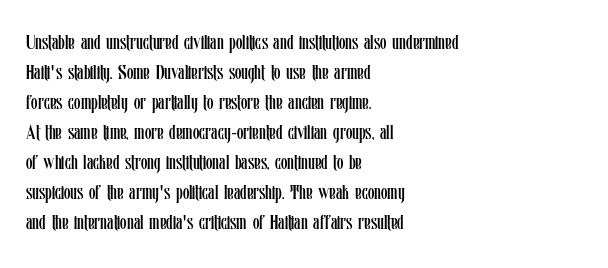
Compared with typical body copy, the letter spacing here is the same. The text block is weighted toward the left margin, trailing off unevenly rightward. The foot of each line stays bare and open. Evenly set lines give the paragraph a standard silhouette. Stroke thickness stays within the range of a standard reading face or lighter.
